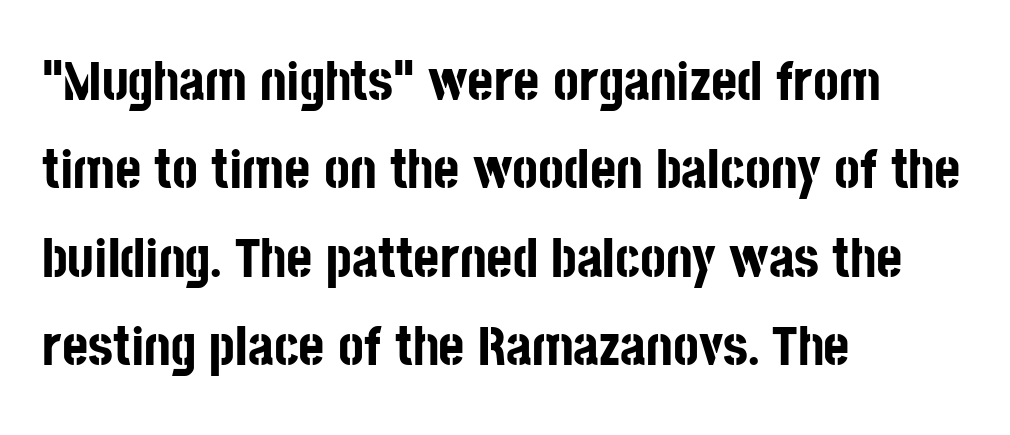
Underlining? Definitely not there. The font is running at its bold setting. These lines stack with their left ends in a neat column. The typography opts for an upright posture over an oblique one. Line spacing here is normal. Letterform terminals end flat and unadorned throughout the passage.
